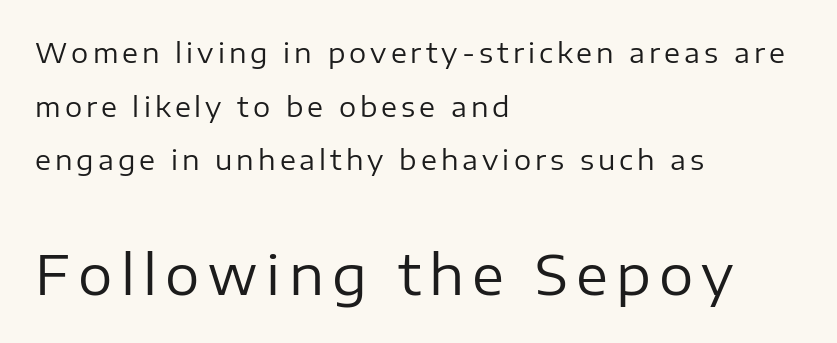
{"serif": "no", "italic": "no", "bold": "no", "weight": "regular", "width": "normal", "stroke_contrast": "low", "x_height": "medium", "monospaced": "no", "underline": "no", "align": "left", "line_spacing": "loose", "line_spacing_ratio": 1.99, "larger_block": "second", "size_ratio": 2.0, "glyph_px": 54}
